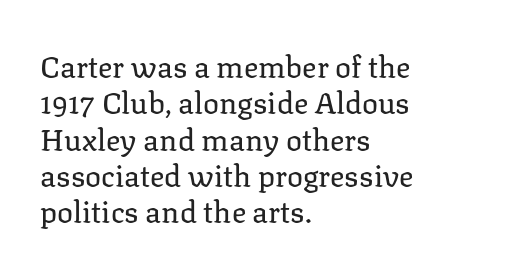
{"serif": "yes", "italic": "no", "bold": "no", "weight": "regular", "width": "normal", "stroke_contrast": "low", "x_height": "medium", "monospaced": "no", "underline": "no", "align": "left", "line_spacing_ratio": 1.21, "letter_spacing": "normal", "letter_spacing_em": 0.0, "glyph_px": 30}
